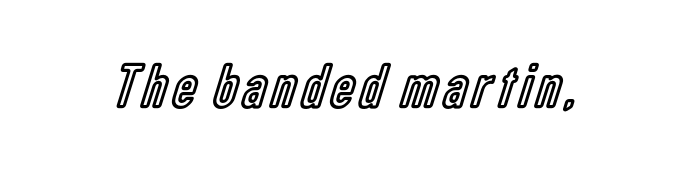
Q: Is the text italic (slanted)? A: Yes.
Q: Is the text underlined? A: No.
Q: Width (condensed, normal, or wide)? A: Condensed.
Q: x-height? A: Medium.
Q: Monospaced? A: No.
